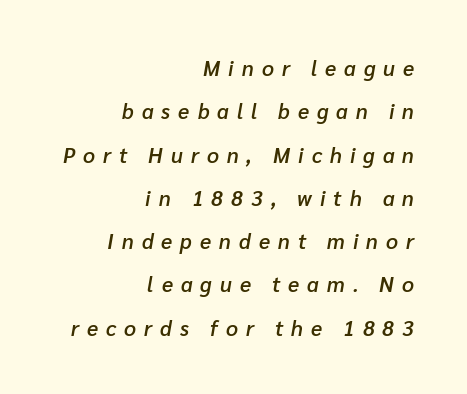
The image shows 21 px text type, italic (leaning right); set right-aligned, loose line spacing (2.06x), unusually wide letter spacing (+0.38 em), not underlined.
